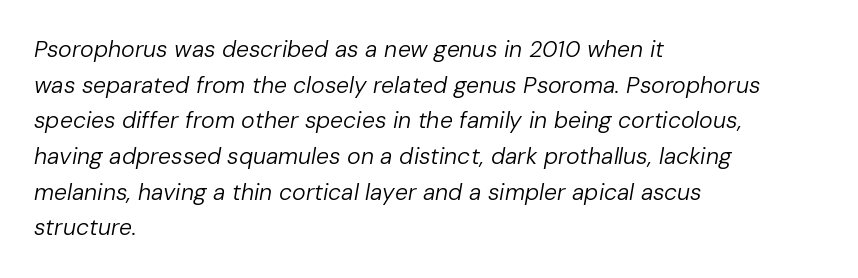
{"italic": "yes", "lean": "right", "slant_degrees": 10, "bold": "no", "underline": "no", "align": "left", "line_spacing": "normal", "line_spacing_ratio": 1.55, "letter_spacing": "normal", "letter_spacing_em": 0.0, "glyph_px": 23}
